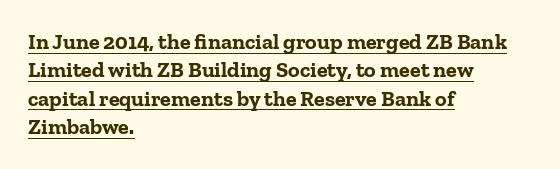
Q: Is the text bold? A: Yes.
Q: Is the text italic (slanted)? A: No, it is upright.
Q: Is the text underlined? A: Yes.
Q: How is the paragraph aligned? A: Left-aligned.
Q: Is the spacing between letters normal or unusually wide? A: Normal.
Q: Is the spacing between lines tight, normal or loose? A: Normal.
